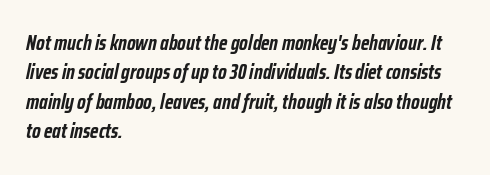
Q: Is the text bold? A: Yes.
Q: Is the text italic (slanted)? A: Yes, it leans right by about 12 degrees.
Q: Is the text underlined? A: No.
Q: How is the paragraph aligned? A: Left-aligned.
Q: Is the spacing between letters normal or unusually wide? A: Normal.
Q: Is the spacing between lines tight, normal or loose? A: Normal.
